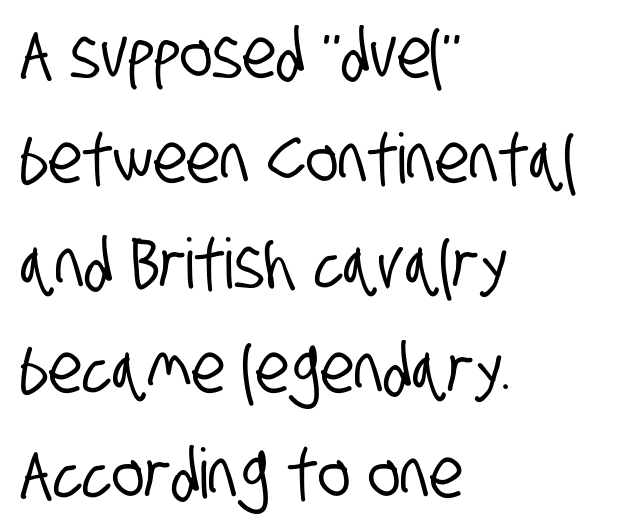
The image shows 69 px condensed sans-serif type; set left-aligned, normal line spacing (1.52x), normal letter spacing, not underlined; low stroke contrast and a large x-height.
